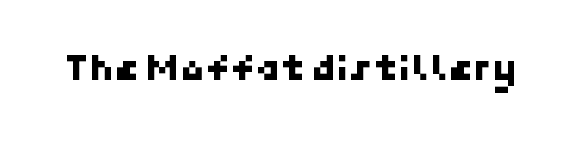
You can tell from the bare stems that sans-serif type was used. Decoration check: the copy has no underline. Nothing unusual about the tracking: characters are spaced as the font intends.
